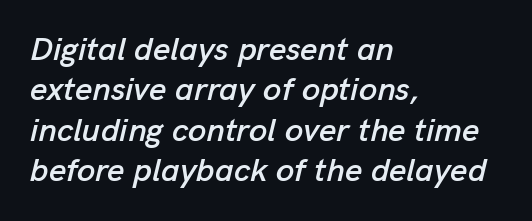
{"italic": "yes", "lean": "right", "slant_degrees": 13, "width": "normal", "stroke_contrast": "low", "x_height": "medium", "monospaced": "no", "underline": "no", "align": "left", "line_spacing_ratio": 1.22, "letter_spacing": "normal", "letter_spacing_em": 0.0, "glyph_px": 33}
